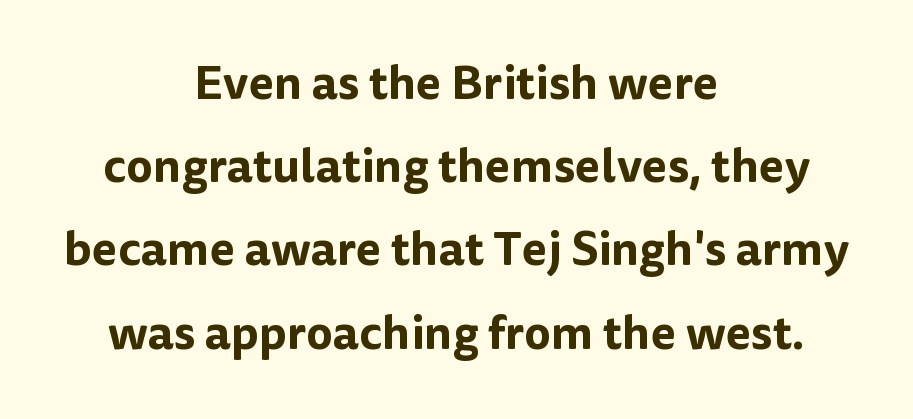
{"serif": "no", "italic": "no", "width": "normal", "stroke_contrast": "low", "x_height": "medium", "monospaced": "no", "underline": "no", "align": "center", "line_spacing_ratio": 1.77, "letter_spacing": "normal", "letter_spacing_em": 0.0, "glyph_px": 47}
